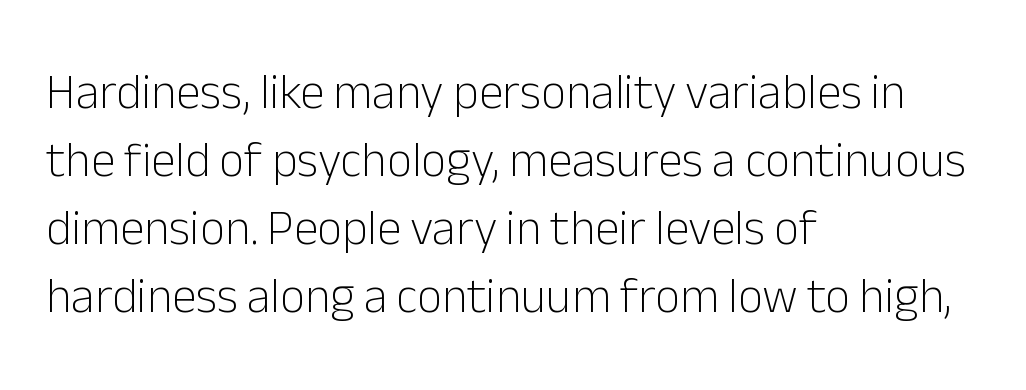
Q: Is the text bold? A: No.
Q: Is the text italic (slanted)? A: No, it is upright.
Q: Is the typeface a serif or a sans-serif typeface? A: Sans-serif.
Q: Is the text underlined? A: No.
Q: How is the paragraph aligned? A: Left-aligned.
Q: Is the spacing between letters normal or unusually wide? A: Normal.
Q: Is the spacing between lines tight, normal or loose? A: Normal.
Q: Width (condensed, normal, or wide)? A: Normal.
Q: Stroke contrast? A: Low.
Q: x-height? A: Medium.
Q: Monospaced? A: No.
